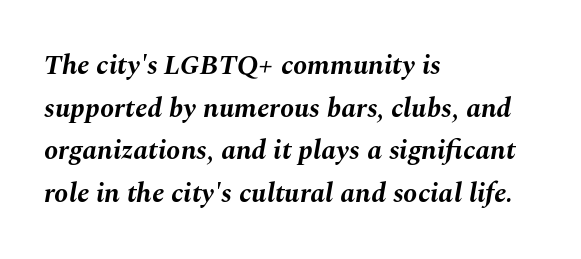
Q: Is the text bold? A: Yes.
Q: Is the text italic (slanted)? A: Yes, it leans right by about 10 degrees.
Q: Is the text underlined? A: No.
Q: How is the paragraph aligned? A: Left-aligned.
Q: Is the spacing between letters normal or unusually wide? A: Normal.
Q: Is the spacing between lines tight, normal or loose? A: Normal.
Q: Width (condensed, normal, or wide)? A: Normal.
Q: Stroke contrast? A: Medium.
Q: x-height? A: Medium.
Q: Monospaced? A: No.
